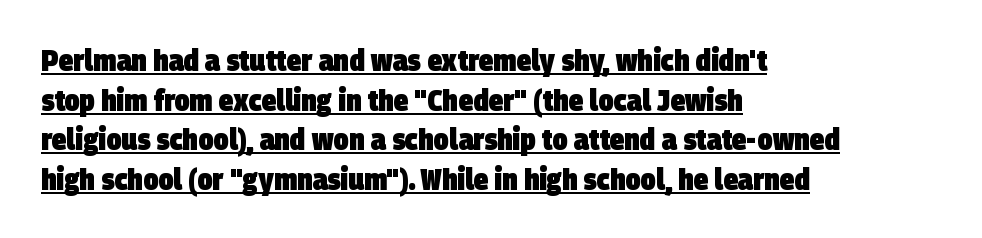
{"serif": "no", "bold": "yes", "weight": "heavy", "width": "condensed", "stroke_contrast": "low", "x_height": "large", "monospaced": "no", "underline": "yes", "align": "left", "line_spacing": "normal", "line_spacing_ratio": 1.32, "letter_spacing": "normal", "letter_spacing_em": 0.0, "glyph_px": 30}
